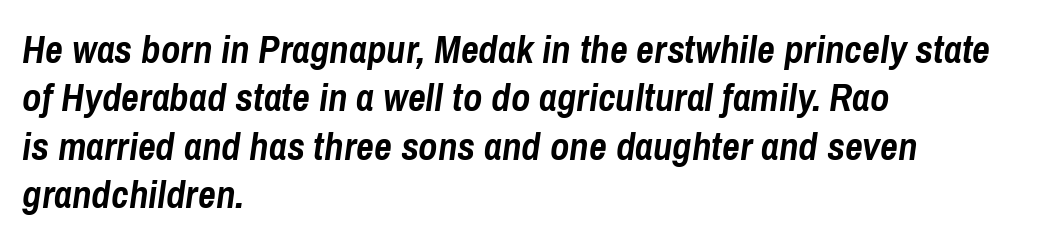
{"italic": "yes", "lean": "right", "slant_degrees": 8, "bold": "yes", "weight": "semibold", "width": "condensed", "stroke_contrast": "low", "x_height": "medium", "monospaced": "no", "underline": "no", "align": "left", "line_spacing_ratio": 1.24, "letter_spacing": "normal", "letter_spacing_em": 0.0, "glyph_px": 39}
